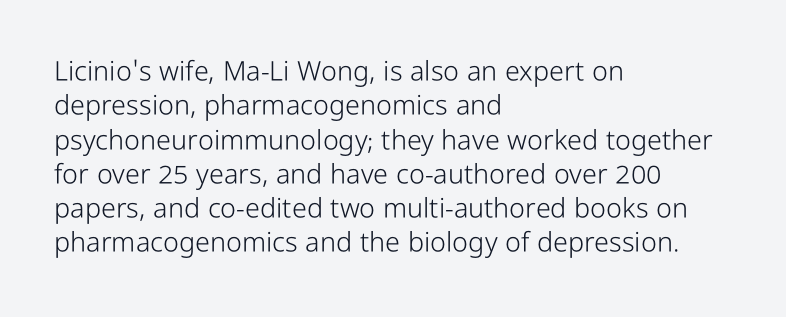
{"italic": "no", "bold": "no", "underline": "no", "align": "left", "line_spacing": "normal", "line_spacing_ratio": 1.27, "letter_spacing": "normal", "letter_spacing_em": 0.0, "glyph_px": 27}
